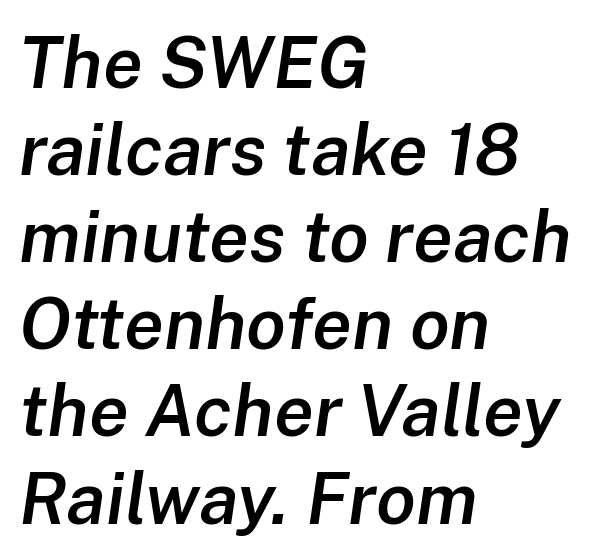
The image shows 72 px semibold type, italic (leaning right); set left-aligned, line spacing 1.21x, normal letter spacing, not underlined; low stroke contrast and a medium x-height.
